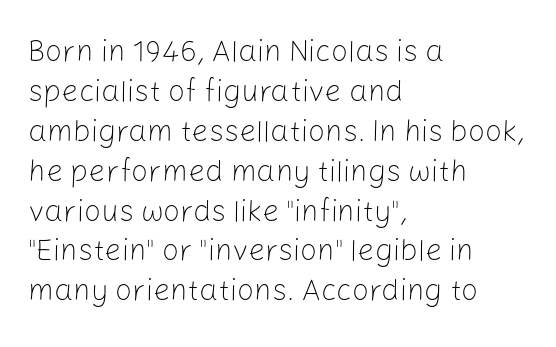
{"serif": "no", "italic": "no", "bold": "no", "weight": "light", "width": "normal", "stroke_contrast": "low", "x_height": "medium", "monospaced": "no", "underline": "no", "align": "left", "line_spacing": "normal", "line_spacing_ratio": 1.33, "letter_spacing": "normal", "letter_spacing_em": 0.0, "glyph_px": 30}
